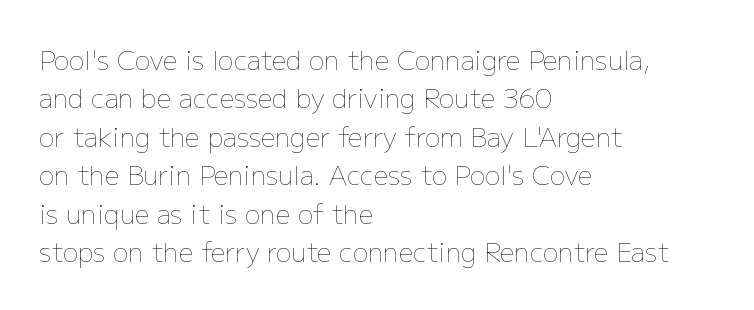
Leftover space on each line is placed entirely after the last word. The font sits on the lighter half of the weight spectrum, regular included. Here the glyphs are tracked normally, forming tight word shapes. Evenly set lines give the paragraph a standard silhouette. The area under the type is left untouched. The letters stand upright; this is a roman face.
